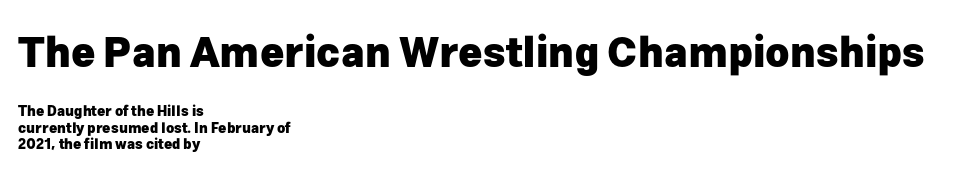
The image shows 41 px heavy sans-serif type, upright; set left-aligned, line spacing 1.18x, normal letter spacing, not underlined; the first (top) block is 2.93x larger; low stroke contrast and a medium x-height.
